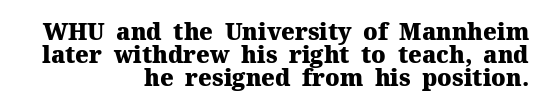
Regarding leading, the lines here are crowded together. The letters stand upright; this is a roman face. Teacher's note: observe the even right margin — that is flush-right alignment. Unmarked baselines from the first word to the last.
